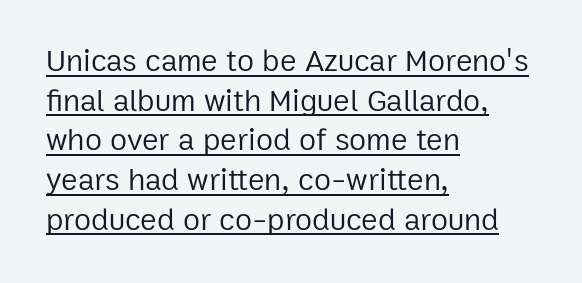
{"serif": "no", "italic": "no", "bold": "no", "weight": "regular", "width": "normal", "stroke_contrast": "low", "x_height": "medium", "monospaced": "no", "underline": "yes", "align": "left", "line_spacing": "normal", "line_spacing_ratio": 1.28, "letter_spacing": "normal", "letter_spacing_em": 0.0, "glyph_px": 31}
